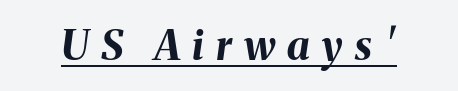
Q: Is the text bold? A: Yes.
Q: Is the text italic (slanted)? A: Yes, it leans right by about 8 degrees.
Q: Is the text underlined? A: Yes.
Q: Is the spacing between letters normal or unusually wide? A: Unusually wide.
Q: Width (condensed, normal, or wide)? A: Normal.
Q: Stroke contrast? A: Medium.
Q: x-height? A: Medium.
Q: Monospaced? A: No.
